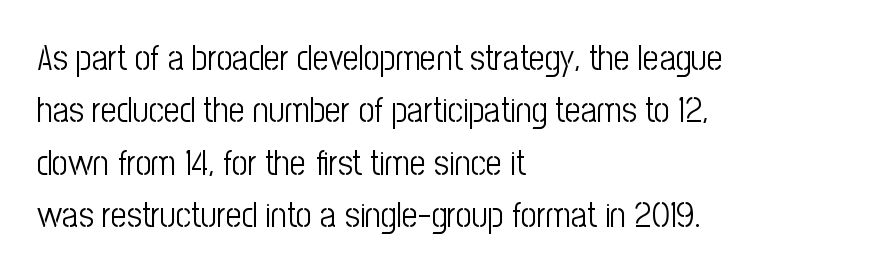
Q: Is the text bold? A: No.
Q: Is the text italic (slanted)? A: No, it is upright.
Q: Is the typeface a serif or a sans-serif typeface? A: Sans-serif.
Q: Is the text underlined? A: No.
Q: How is the paragraph aligned? A: Left-aligned.
Q: Is the spacing between letters normal or unusually wide? A: Normal.
Q: Is the spacing between lines tight, normal or loose? A: Normal.
Q: Width (condensed, normal, or wide)? A: Condensed.
Q: Stroke contrast? A: Low.
Q: x-height? A: Medium.
Q: Monospaced? A: No.
